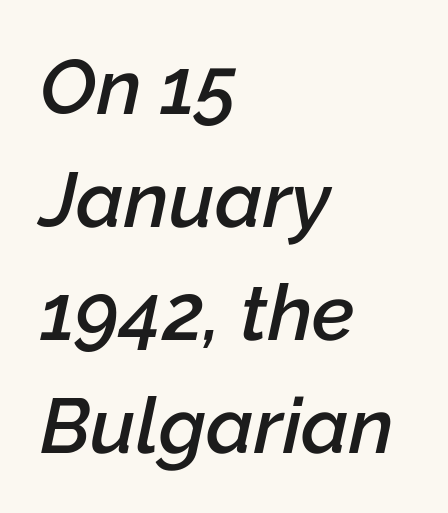
Q: Is the text bold? A: Semi-bold.
Q: Is the text italic (slanted)? A: Yes, it leans right by about 12 degrees.
Q: Is the text underlined? A: No.
Q: How is the paragraph aligned? A: Left-aligned.
Q: Is the spacing between letters normal or unusually wide? A: Normal.
Q: Is the spacing between lines tight, normal or loose? A: Normal.
Q: Width (condensed, normal, or wide)? A: Normal.
Q: Stroke contrast? A: Low.
Q: x-height? A: Medium.
Q: Monospaced? A: No.
